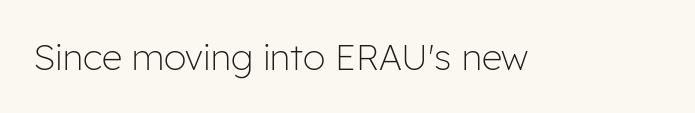
{"serif": "no", "italic": "no", "bold": "no", "weight": "light", "width": "normal", "stroke_contrast": "low", "x_height": "medium", "monospaced": "no", "underline": "no", "letter_spacing": "normal", "letter_spacing_em": 0.0, "glyph_px": 36}
